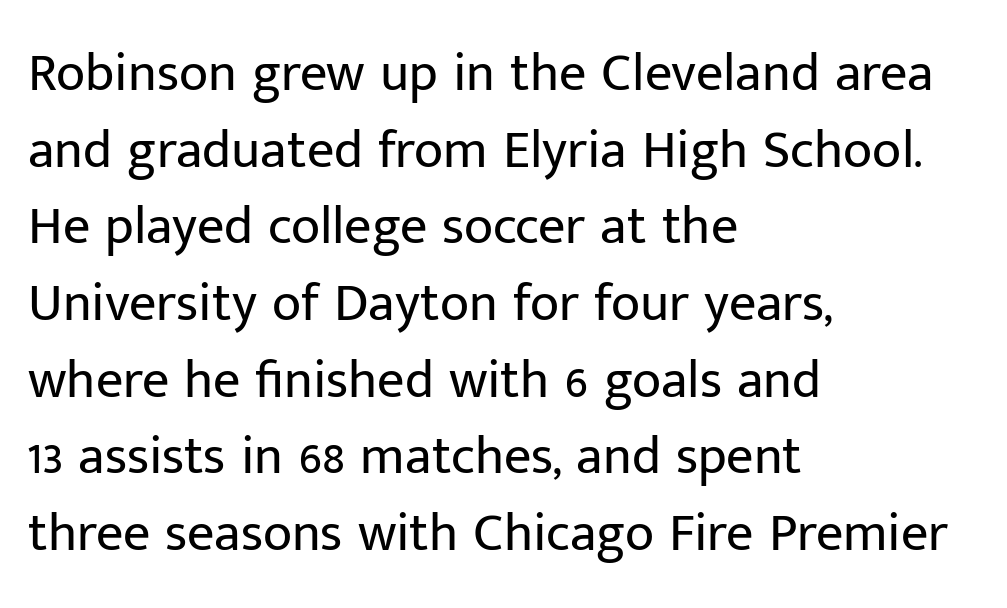
A typesetter would call this proportional, since set widths differ per character. Caption: standard tracking, unaltered. Caption: multi-line text, flush left, ragged right. Type without underlining. Nope, no serifs anywhere on these letters. Nothing heavy about these letters — not bold at all.
